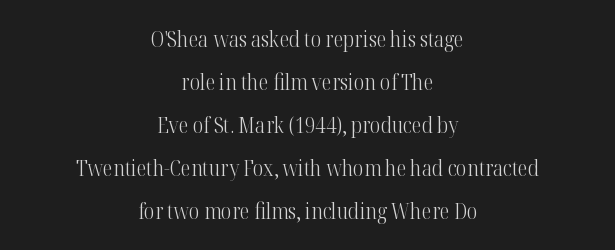
Q: Is the text bold? A: No.
Q: Is the text italic (slanted)? A: No, it is upright.
Q: Is the text underlined? A: No.
Q: How is the paragraph aligned? A: Centered.
Q: Is the spacing between letters normal or unusually wide? A: Normal.
Q: Is the spacing between lines tight, normal or loose? A: Loose.
